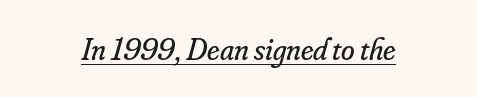
The image shows 31 px regular-weight serif type, italic (leaning right); set normal letter spacing, underlined; low stroke contrast and a small x-height.
